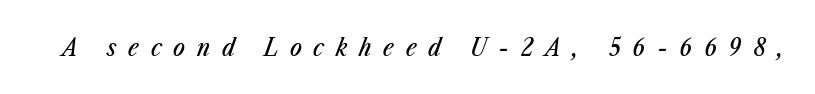
Q: Is the text italic (slanted)? A: Yes, it leans right by about 23 degrees.
Q: Is the text underlined? A: No.
Q: Is the spacing between letters normal or unusually wide? A: Unusually wide.
